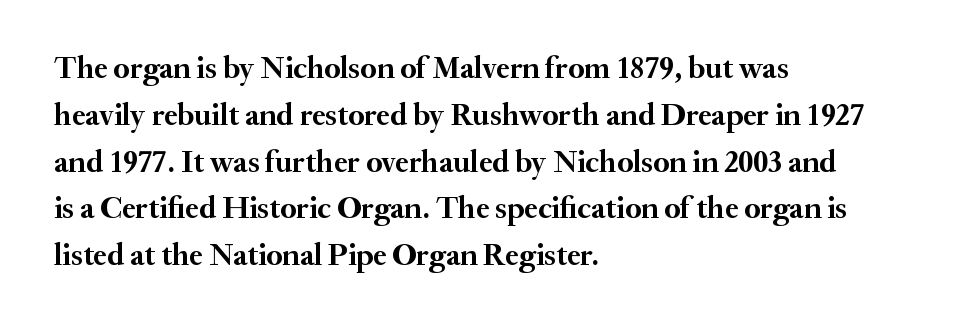
Beneath every word, the page is bare. This sample uses a serif face. A typesetter would call this leading conventional body-copy spacing. Bold? Absolutely — the strokes are thick and heavy.
